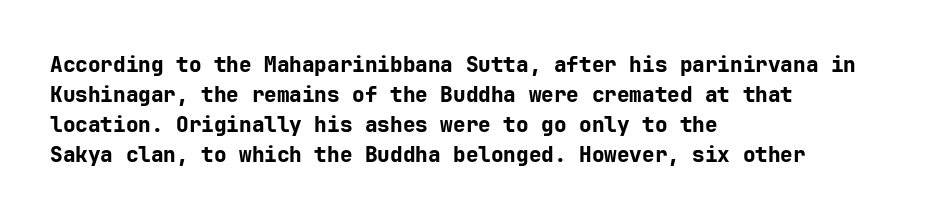
The font's upright variant was chosen for this text. These lines keep a tight, regular rhythm from letter to letter. Notice how thick the strokes are: this is what a full bold looks like. These lines sit exactly where default settings would place them.
